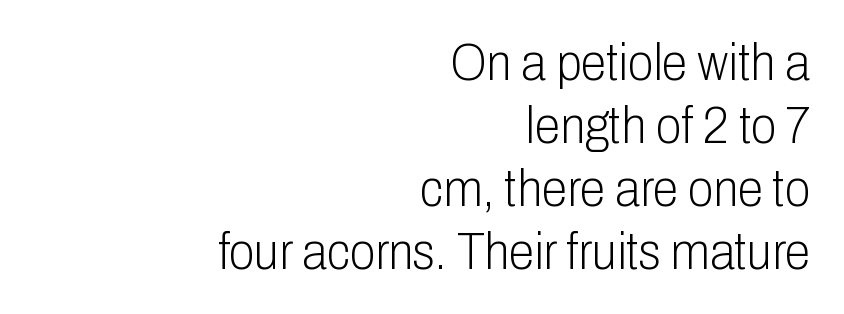
{"serif": "no", "italic": "no", "bold": "no", "weight": "light", "width": "condensed", "stroke_contrast": "low", "x_height": "medium", "monospaced": "no", "underline": "no", "align": "right", "line_spacing_ratio": 1.21, "letter_spacing": "normal", "letter_spacing_em": 0.0, "glyph_px": 52}
